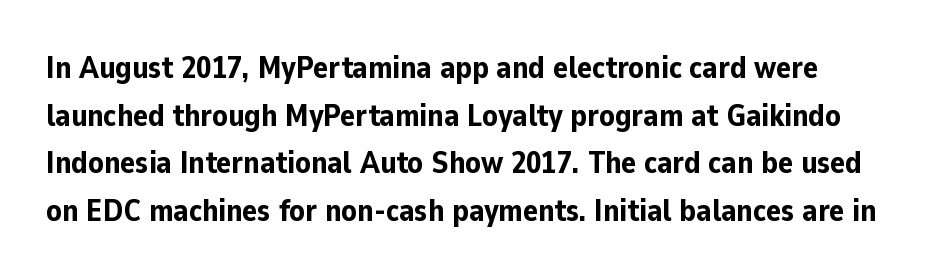
Q: Is the text bold? A: Yes.
Q: Is the text italic (slanted)? A: No, it is upright.
Q: Is the typeface a serif or a sans-serif typeface? A: Sans-serif.
Q: Is the text underlined? A: No.
Q: Is the spacing between letters normal or unusually wide? A: Normal.
Q: Is the spacing between lines tight, normal or loose? A: Normal.
Q: Width (condensed, normal, or wide)? A: Normal.
Q: Stroke contrast? A: Low.
Q: x-height? A: Medium.
Q: Monospaced? A: No.
